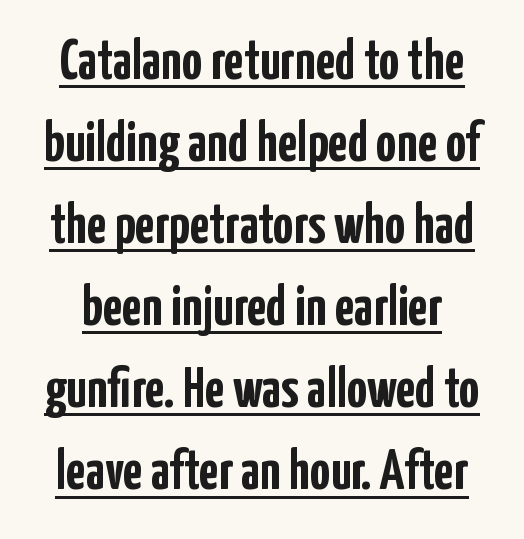
Looks like regular typesetting: each glyph gets only the width it needs. Nope, not italic — everything's standing straight. Somebody hit Ctrl+U on this one — the words are underlined. Characters follow at the spacing the type designer built in.
